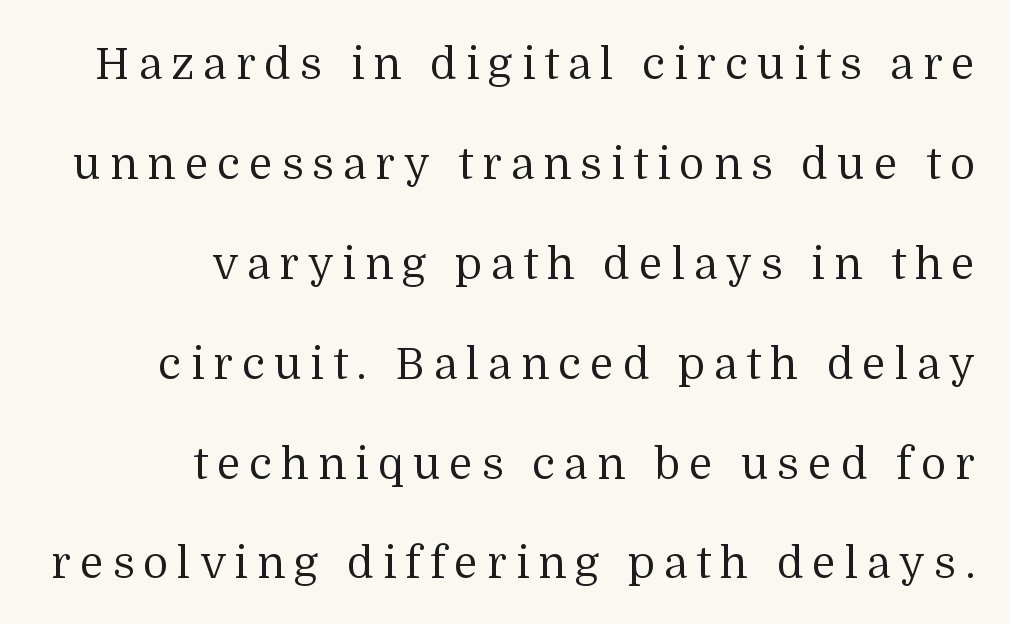
Successive baselines arrive slowly, with a big drop between each. A typesetter would call this heavily tracked-out type. Caption: multi-line text, flush right, ragged left. A typesetter would call this proportional, since set widths differ per character. The font family rendered here belongs to the serif group.
